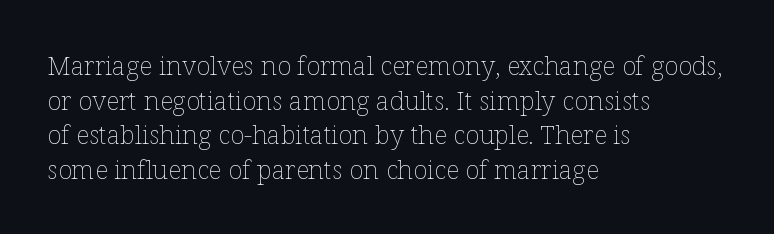
Q: Is the text bold? A: No.
Q: Is the text italic (slanted)? A: No, it is upright.
Q: Is the text underlined? A: No.
Q: How is the paragraph aligned? A: Left-aligned.
Q: Is the spacing between letters normal or unusually wide? A: Normal.
Q: Is the spacing between lines tight, normal or loose? A: Normal.
